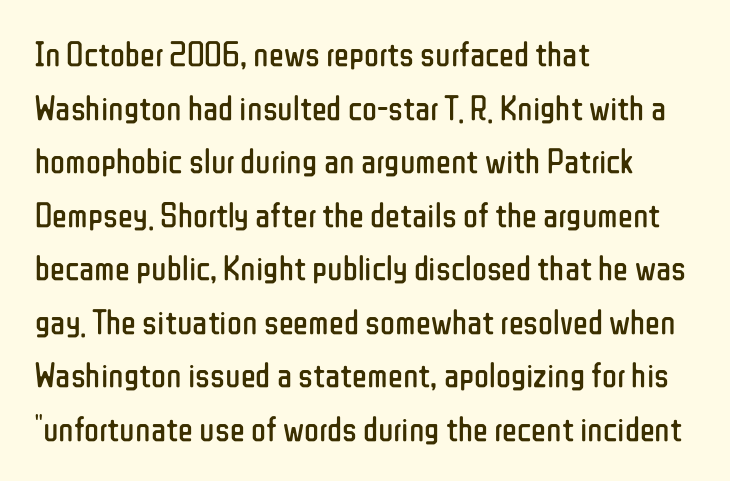
Q: Is the text bold? A: No.
Q: Is the text italic (slanted)? A: No, it is upright.
Q: Is the typeface a serif or a sans-serif typeface? A: Sans-serif.
Q: Is the text underlined? A: No.
Q: How is the paragraph aligned? A: Left-aligned.
Q: Is the spacing between letters normal or unusually wide? A: Normal.
Q: Is the spacing between lines tight, normal or loose? A: Normal.
Q: Width (condensed, normal, or wide)? A: Condensed.
Q: Stroke contrast? A: Low.
Q: x-height? A: Medium.
Q: Monospaced? A: No.
